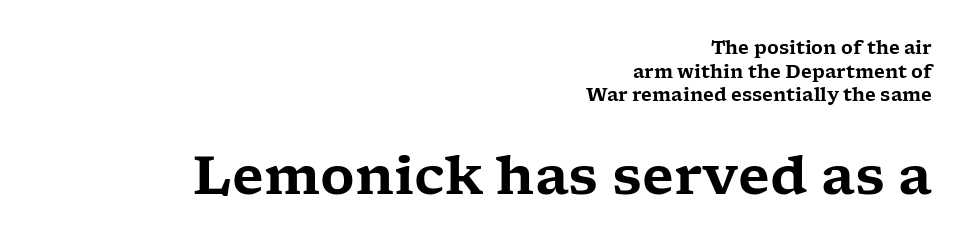
The image shows 53 px wide serif type, upright; set right-aligned, normal line spacing (1.31x), normal letter spacing, not underlined; the second (bottom) block is 2.94x larger; low stroke contrast and a medium x-height.
